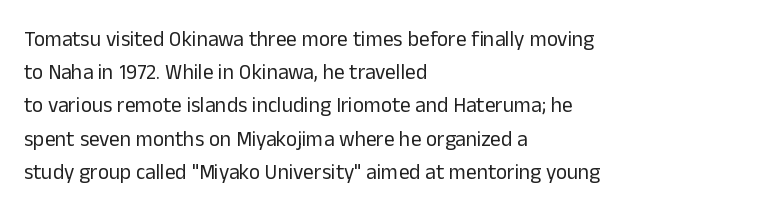
{"italic": "no", "bold": "no", "underline": "no", "align": "left", "line_spacing": "normal", "line_spacing_ratio": 1.58, "letter_spacing": "normal", "letter_spacing_em": 0.0, "glyph_px": 21}
